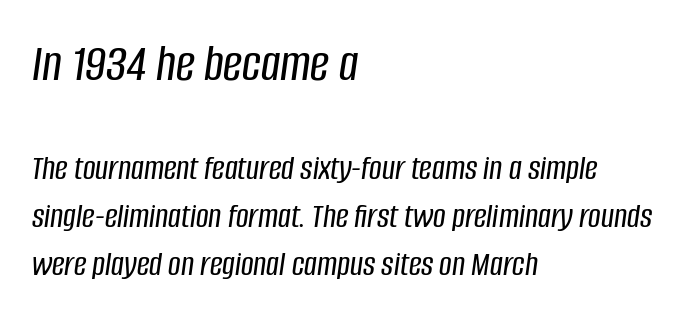
The zone under the glyphs is completely vacant. Regarding leading, the lines here are spaced in the standard way. Words appear dense and cohesive because spacing is normal. Reading down the block, your eye returns to a fixed left position each line. The specimen reads as italic at a glance.
